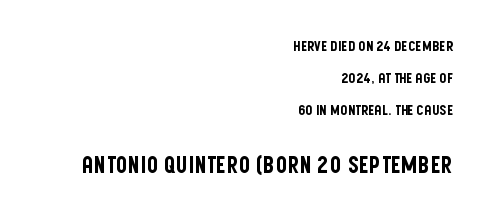
The image shows 23 px text type, upright; set right-aligned, loose line spacing (2.29x), normal letter spacing, not underlined; the second (bottom) block is 1.64x larger.
